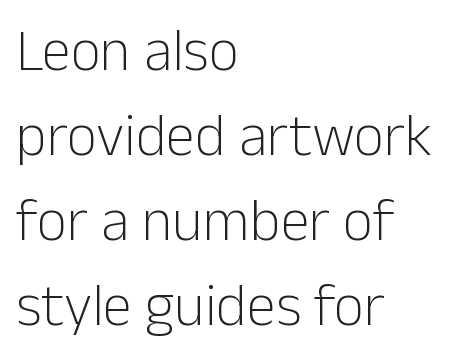
Q: Is the text bold? A: No.
Q: Is the text italic (slanted)? A: No, it is upright.
Q: Is the typeface a serif or a sans-serif typeface? A: Sans-serif.
Q: Is the text underlined? A: No.
Q: How is the paragraph aligned? A: Left-aligned.
Q: Is the spacing between letters normal or unusually wide? A: Normal.
Q: Is the spacing between lines tight, normal or loose? A: Normal.
Q: Width (condensed, normal, or wide)? A: Normal.
Q: Stroke contrast? A: Low.
Q: x-height? A: Medium.
Q: Monospaced? A: No.
